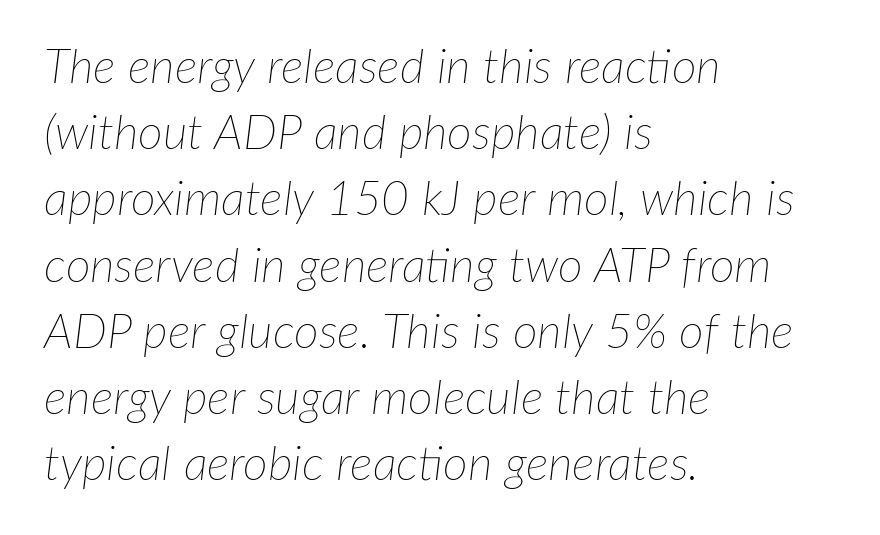
The image shows 48 px thin type, italic (leaning right); set left-aligned, normal line spacing (1.38x), normal letter spacing, not underlined; low stroke contrast and a medium x-height.
